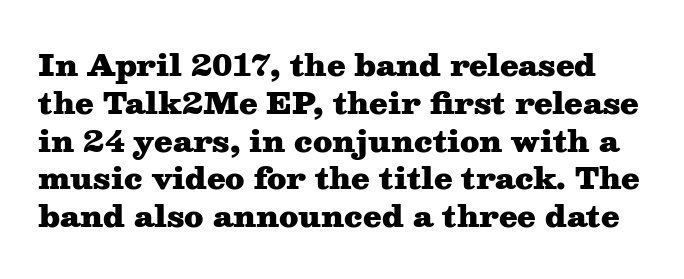
The image shows 30 px heavy, wide serif type, upright; set normal line spacing (1.26x), normal letter spacing, not underlined; medium stroke contrast and a medium x-height.
